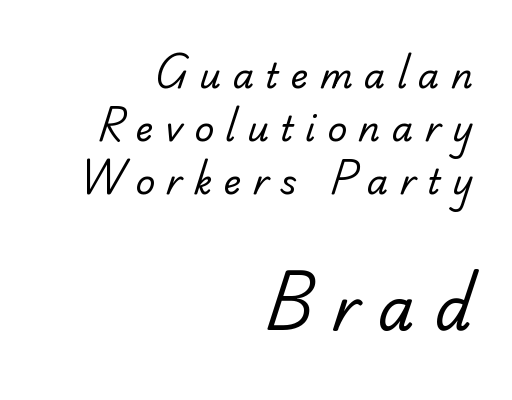
Is the type heavy? It reads as light-to-regular instead. The compositor pushed each line to the right boundary. Anything drawn beneath the words? Only blank space. Whoever set this chose a conventional vertical rhythm.
